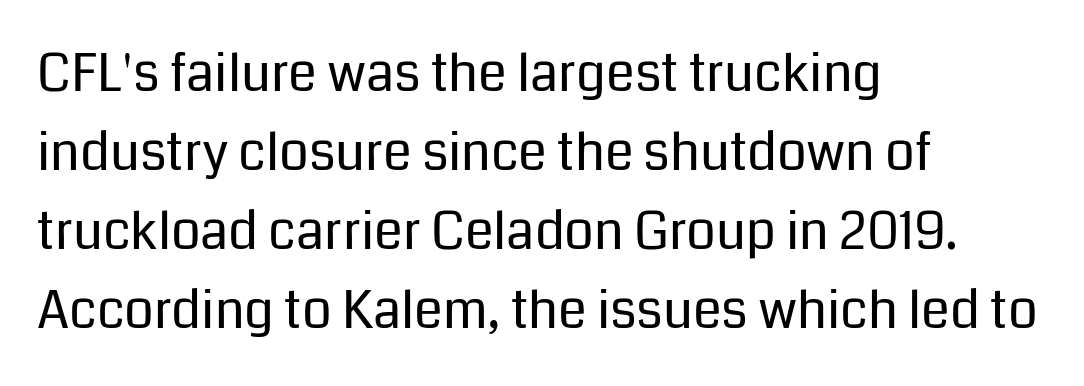
The image shows 52 px regular-weight sans-serif type, upright; set left-aligned, normal line spacing (1.52x), normal letter spacing, not underlined; low stroke contrast and a medium x-height.
